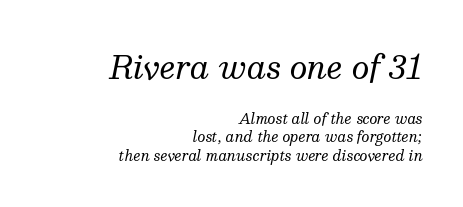
Varying glyph widths throughout — classic text-font behaviour. Is the letter spacing exaggerated? No — it looks like the ordinary default. Normally led — the rows are evenly, conventionally spaced. Any mark beneath the type? The region is blank. These lines are composed in type with serifs. Typesetter's note — upper block bumped up in size, lower block left smaller.
